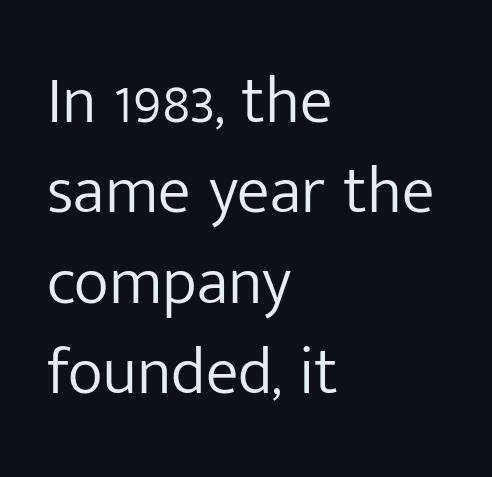
The image shows 66 px light sans-serif type, upright; set left-aligned, normal line spacing (1.37x), normal letter spacing, not underlined; low stroke contrast and a medium x-height.
